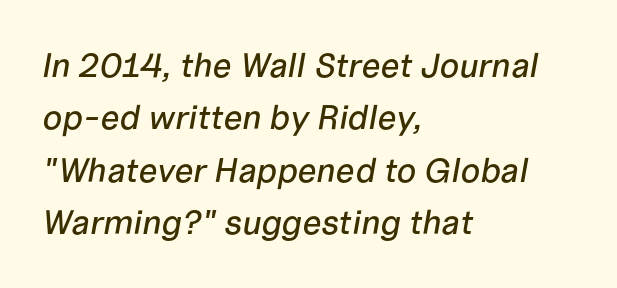
Q: Is the text italic (slanted)? A: Yes, it leans right by about 10 degrees.
Q: Is the text underlined? A: No.
Q: How is the paragraph aligned? A: Left-aligned.
Q: Is the spacing between letters normal or unusually wide? A: Normal.
Q: Is the spacing between lines tight, normal or loose? A: Normal.
Q: Width (condensed, normal, or wide)? A: Normal.
Q: Stroke contrast? A: Low.
Q: x-height? A: Medium.
Q: Monospaced? A: No.
